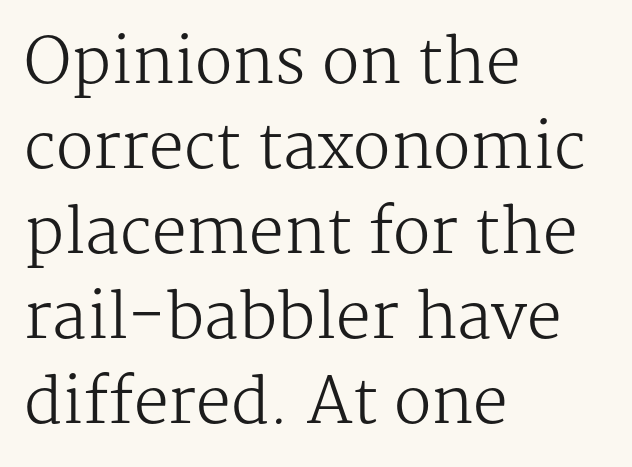
Q: Is the text bold? A: No.
Q: Is the text italic (slanted)? A: No, it is upright.
Q: Is the typeface a serif or a sans-serif typeface? A: Serif.
Q: Is the text underlined? A: No.
Q: How is the paragraph aligned? A: Left-aligned.
Q: Is the spacing between letters normal or unusually wide? A: Normal.
Q: Is the spacing between lines tight, normal or loose? A: Normal.
Q: Width (condensed, normal, or wide)? A: Normal.
Q: Stroke contrast? A: Medium.
Q: x-height? A: Medium.
Q: Monospaced? A: No.
